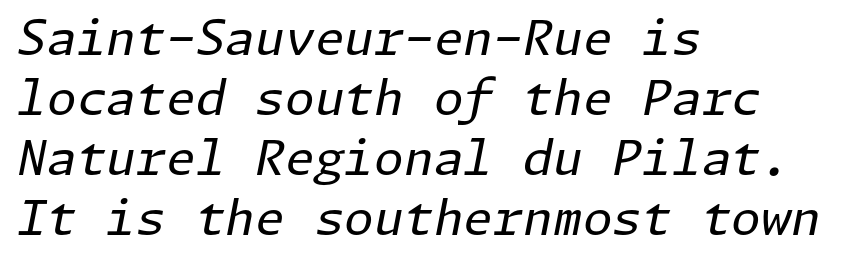
The image shows 48 px regular-weight type, italic (leaning right); set left-aligned, normal line spacing (1.25x), normal letter spacing, not underlined; low stroke contrast and a medium x-height.
